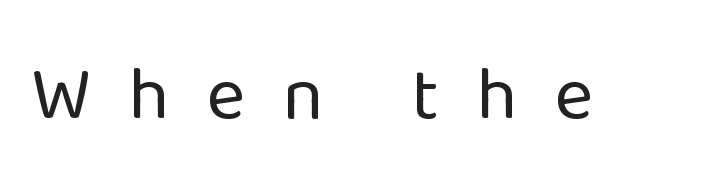
Q: Is the text bold? A: No.
Q: Is the text italic (slanted)? A: No, it is upright.
Q: Is the typeface a serif or a sans-serif typeface? A: Sans-serif.
Q: Is the text underlined? A: No.
Q: Is the spacing between letters normal or unusually wide? A: Unusually wide.
Q: Width (condensed, normal, or wide)? A: Normal.
Q: Stroke contrast? A: Low.
Q: x-height? A: Medium.
Q: Monospaced? A: No.
